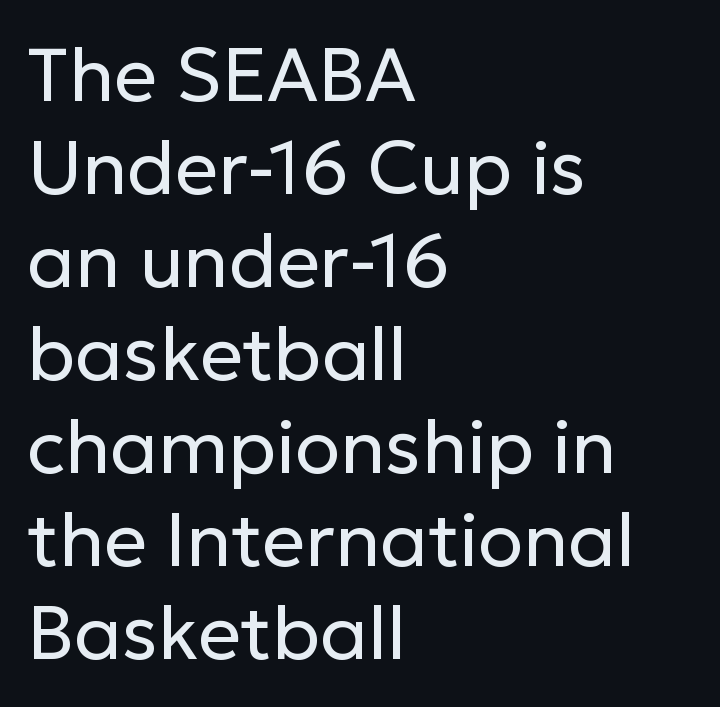
{"serif": "no", "italic": "no", "bold": "no", "weight": "regular", "width": "normal", "stroke_contrast": "low", "x_height": "medium", "monospaced": "no", "underline": "no", "align": "left", "line_spacing_ratio": 1.24, "letter_spacing": "normal", "letter_spacing_em": 0.0, "glyph_px": 75}
